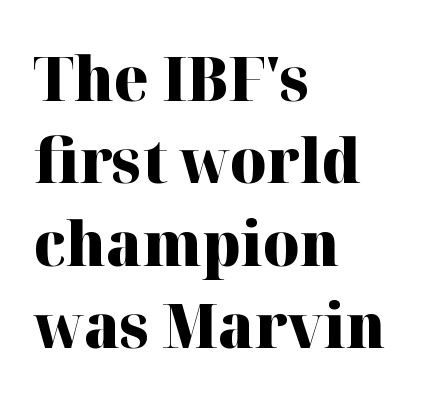
The glyphs in this specimen are seriffed. Compared with typical paragraphs, the rows here are spaced about the same. The face used here is proportionally spaced, like ordinary book or web type. Layout note: lines flush left. Heavy-handed strokes throughout: this text is bold. The tracking reads as untouched default to a designer's eye.
